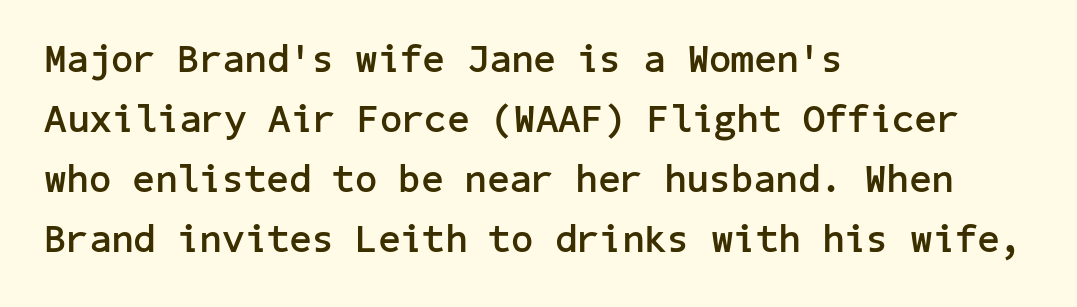
The image shows 39 px semibold sans-serif type, upright; set left-aligned, normal line spacing (1.54x), normal letter spacing, not underlined; low stroke contrast and a medium x-height.
